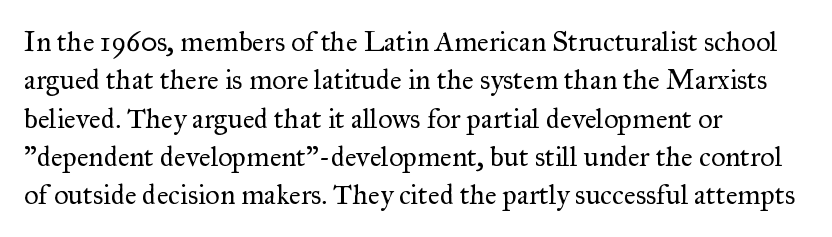
Leading matches the norm, producing a regular column. Compared with typical body copy, the letter spacing here is the same. Reading down the block, your eye returns to a fixed left position each line. Is this a sans? No — the strokes have serifs.
